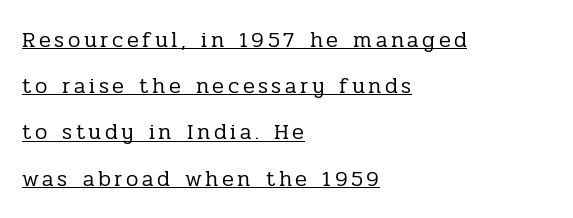
If you measured baseline to baseline, you'd find a long distance. Posture: vertical. The typesetting does not lean heavy: it is not bold. The rag falls on the right side of this text block.
